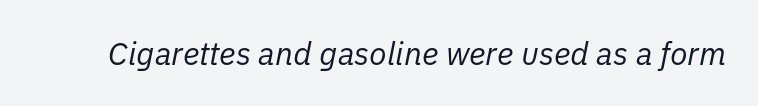
{"italic": "yes", "lean": "right", "slant_degrees": 11, "bold": "no", "weight": "regular", "width": "normal", "stroke_contrast": "low", "x_height": "medium", "monospaced": "no", "underline": "no", "letter_spacing": "normal", "letter_spacing_em": 0.0, "glyph_px": 32}
